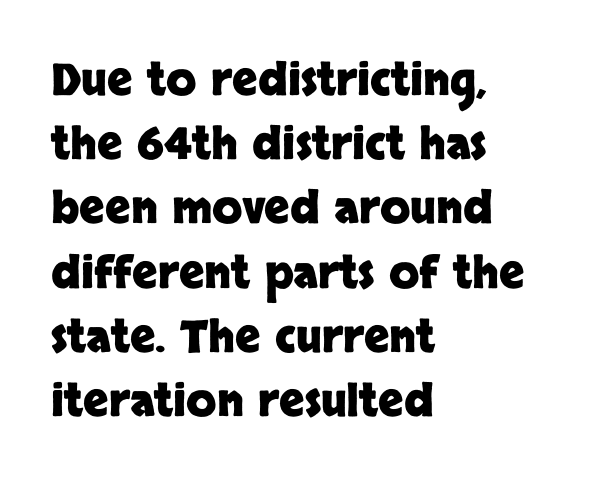
{"serif": "no", "italic": "no", "bold": "yes", "weight": "heavy", "width": "normal", "stroke_contrast": "low", "x_height": "large", "monospaced": "no", "underline": "no", "align": "left", "line_spacing": "normal", "line_spacing_ratio": 1.46, "letter_spacing": "normal", "letter_spacing_em": 0.0, "glyph_px": 44}
